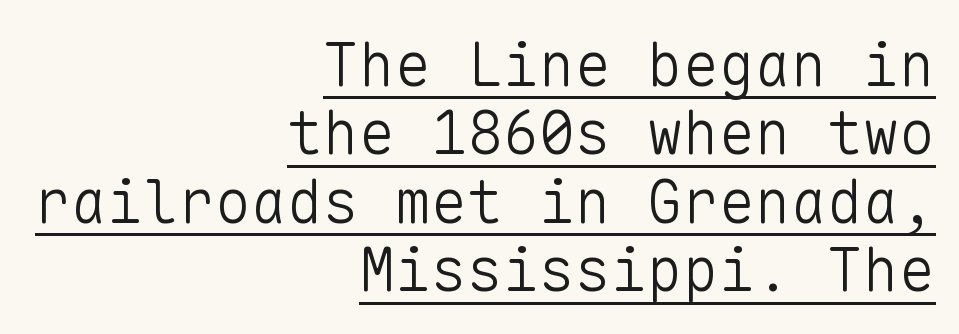
You can tell from the bare stems that sans-serif type was used. Regarding leading, the lines here are crowded together. The paragraph shown leans on its right margin. No italicization has been applied; the sample stays upright. Between one letter and the next there's only the usual sliver of space. Fixed-width glyphs throughout — classic coding-font behaviour.
